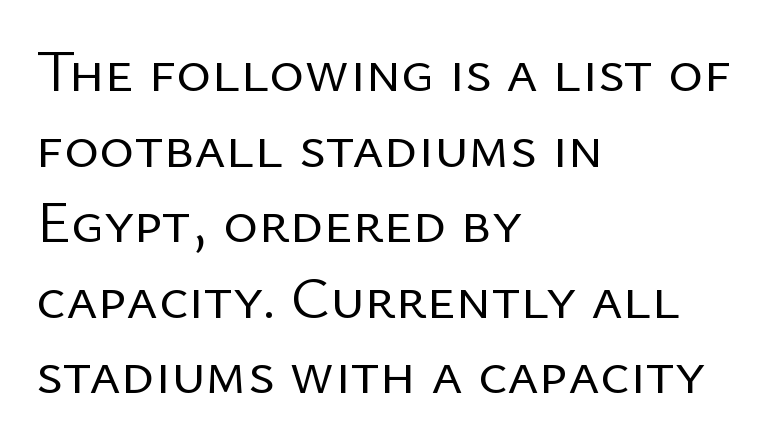
Students, note that the glyphs here touch the page at normal intervals. In terms of leading, this rendering sits right in the middle. Check the space under the baseline: it is left empty. The rag falls on the right side of this text block. The typeface chosen for these lines omits serifs.
